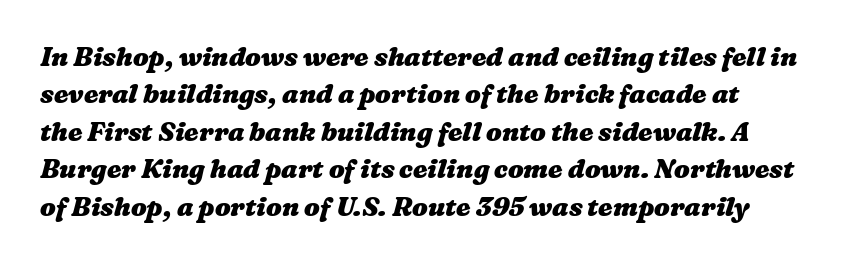
How heavy is the stroke? Heavy — this is a bold. A typesetter would call this leading conventional body-copy spacing. Observe the ordinary spacing: letters are neighbours, not strangers. Type without underlining.
